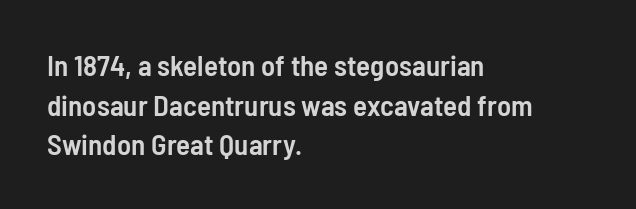
Looks like regular typesetting: each glyph gets only the width it needs. Ascenders rise straight up at ninety degrees. Leading: standard. Words appear dense and cohesive because spacing is normal. These words are printed semibold, heavier than regular yet not bold.
